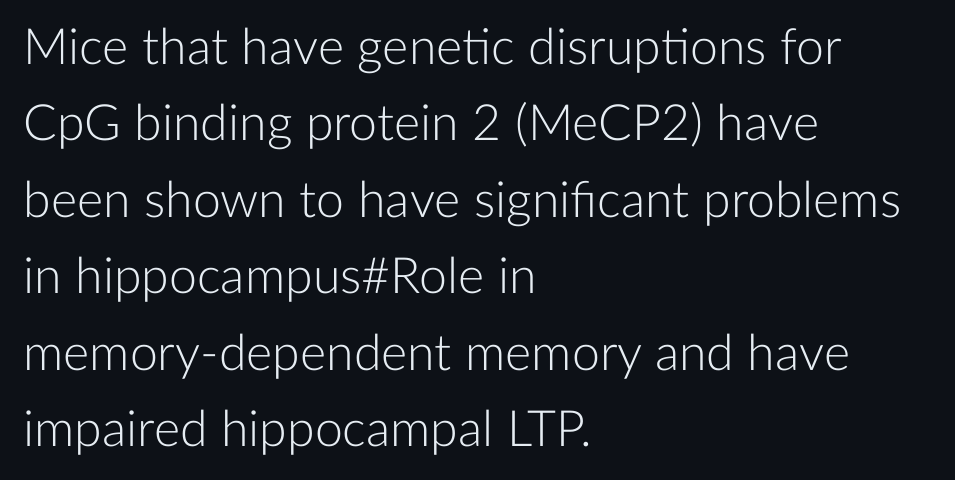
Q: Is the text bold? A: No.
Q: Is the text italic (slanted)? A: No, it is upright.
Q: Is the typeface a serif or a sans-serif typeface? A: Sans-serif.
Q: Is the text underlined? A: No.
Q: How is the paragraph aligned? A: Left-aligned.
Q: Is the spacing between letters normal or unusually wide? A: Normal.
Q: Is the spacing between lines tight, normal or loose? A: Normal.
Q: Width (condensed, normal, or wide)? A: Normal.
Q: Stroke contrast? A: Low.
Q: x-height? A: Medium.
Q: Monospaced? A: No.
